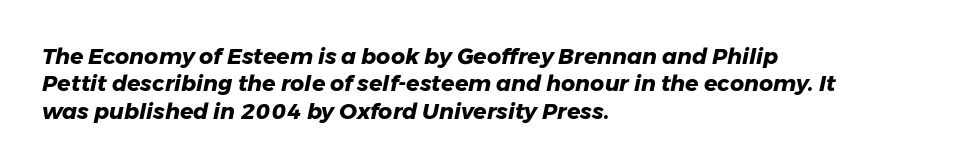
Q: Is the text bold? A: Yes.
Q: Is the text italic (slanted)? A: Yes, it leans right by about 11 degrees.
Q: Is the text underlined? A: No.
Q: How is the paragraph aligned? A: Left-aligned.
Q: Is the spacing between letters normal or unusually wide? A: Normal.
